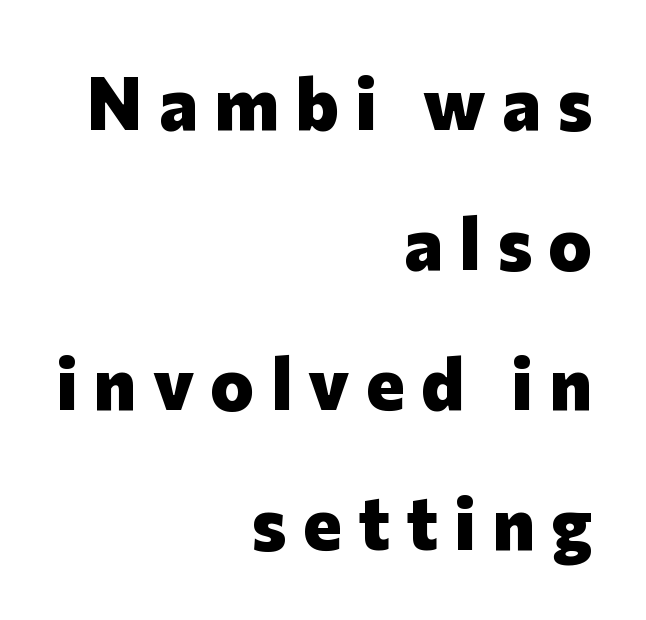
Q: Is the text bold? A: Yes.
Q: Is the text italic (slanted)? A: No, it is upright.
Q: Is the typeface a serif or a sans-serif typeface? A: Sans-serif.
Q: Is the text underlined? A: No.
Q: How is the paragraph aligned? A: Right-aligned.
Q: Is the spacing between letters normal or unusually wide? A: Unusually wide.
Q: Width (condensed, normal, or wide)? A: Normal.
Q: Stroke contrast? A: Low.
Q: x-height? A: Medium.
Q: Monospaced? A: No.
